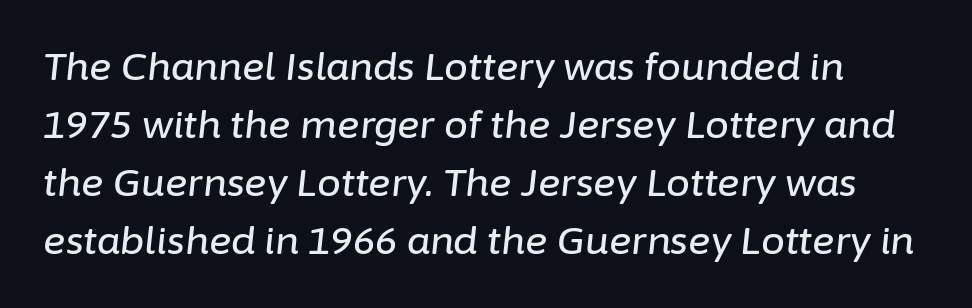
The image shows 38 px text type, italic (leaning right); set normal line spacing (1.53x), normal letter spacing, not underlined; low stroke contrast and a medium x-height.
